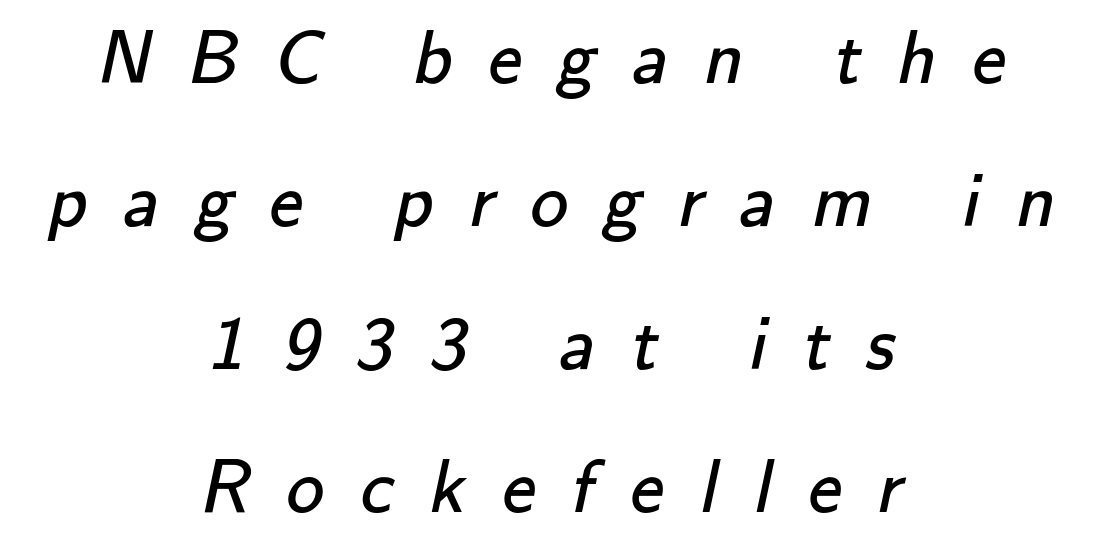
The image shows 76 px regular-weight sans-serif type; set centered, line spacing 1.88x, unusually wide letter spacing (+0.47 em), not underlined; low stroke contrast and a small x-height.
